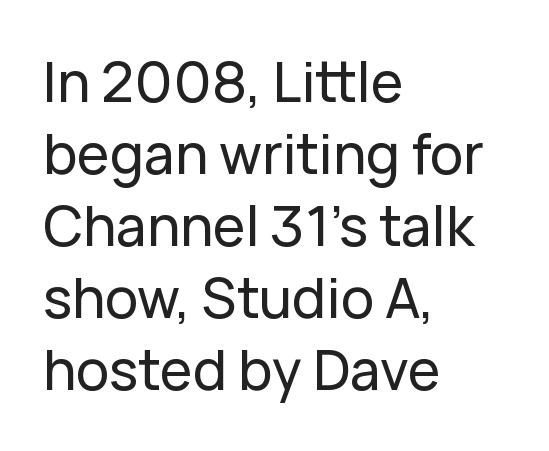
Q: Is the text italic (slanted)? A: No, it is upright.
Q: Is the typeface a serif or a sans-serif typeface? A: Sans-serif.
Q: Is the text underlined? A: No.
Q: How is the paragraph aligned? A: Left-aligned.
Q: Is the spacing between letters normal or unusually wide? A: Normal.
Q: Is the spacing between lines tight, normal or loose? A: Normal.
Q: Width (condensed, normal, or wide)? A: Normal.
Q: Stroke contrast? A: Low.
Q: x-height? A: Medium.
Q: Monospaced? A: No.
